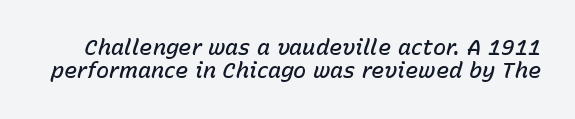
Quick note: italic. The baseline area is clear. The passage shown stacks its lines with hardly any gap. The letterforms sit shoulder to shoulder at normal distance.
